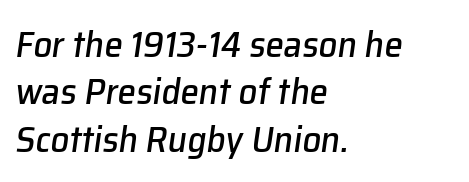
The image shows 37 px text type, italic (leaning right); set left-aligned, normal line spacing (1.28x), normal letter spacing, not underlined; low stroke contrast and a medium x-height.
